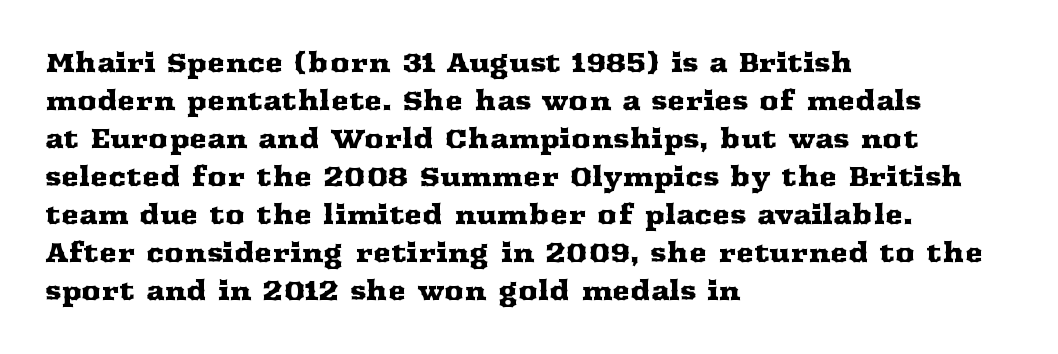
{"italic": "no", "underline": "no", "align": "left", "line_spacing": "normal", "line_spacing_ratio": 1.41, "letter_spacing": "normal", "letter_spacing_em": 0.0, "glyph_px": 27}
